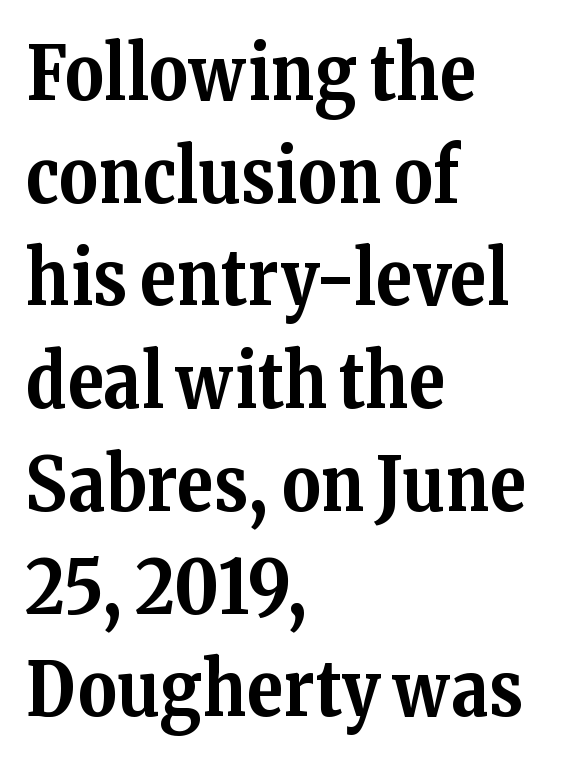
{"serif": "yes", "italic": "no", "bold": "yes", "weight": "bold", "width": "normal", "stroke_contrast": "medium", "x_height": "medium", "monospaced": "no", "underline": "no", "align": "left", "line_spacing": "normal", "line_spacing_ratio": 1.37, "letter_spacing": "normal", "letter_spacing_em": 0.0, "glyph_px": 75}
